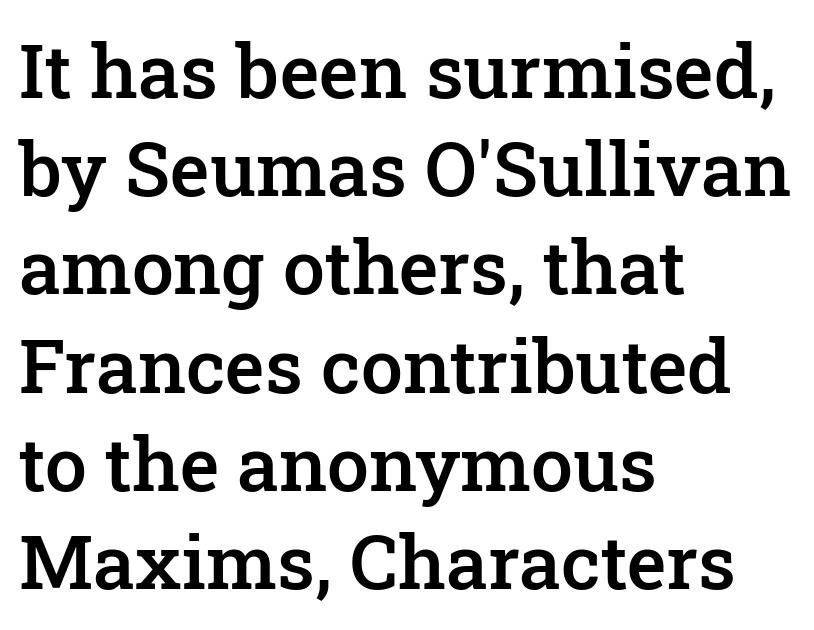
Q: Is the text bold? A: Semi-bold.
Q: Is the text italic (slanted)? A: No, it is upright.
Q: Is the typeface a serif or a sans-serif typeface? A: Serif.
Q: Is the text underlined? A: No.
Q: How is the paragraph aligned? A: Left-aligned.
Q: Is the spacing between letters normal or unusually wide? A: Normal.
Q: Is the spacing between lines tight, normal or loose? A: Normal.
Q: Width (condensed, normal, or wide)? A: Normal.
Q: Stroke contrast? A: Low.
Q: x-height? A: Medium.
Q: Monospaced? A: No.
